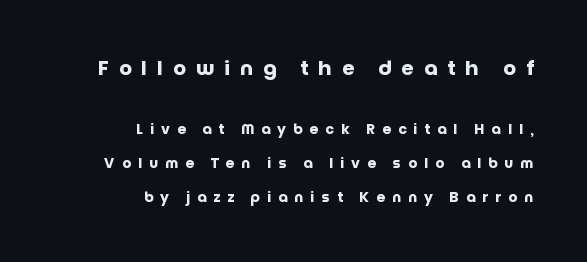
Q: Is the text bold? A: Yes.
Q: Is the text italic (slanted)? A: No, it is upright.
Q: Is the text underlined? A: No.
Q: How is the paragraph aligned? A: Right-aligned.
Q: Is the spacing between letters normal or unusually wide? A: Unusually wide.
Q: Is the spacing between lines tight, normal or loose? A: Loose.
Q: Which block of text is set in a larger size, the first (top) or the second (bottom)? A: The first (top) one.
